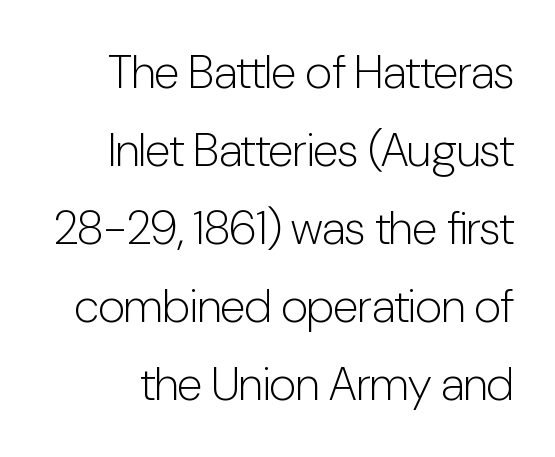
Honestly, the letter spacing is just normal — you wouldn't notice it. Font category for this specimen: sans-serif. This sample keeps an unexceptional amount of space between lines. Character widths vary here, with narrow letters taking less room than wide ones. Compared with a typical body face, this is equally light or lighter still.
